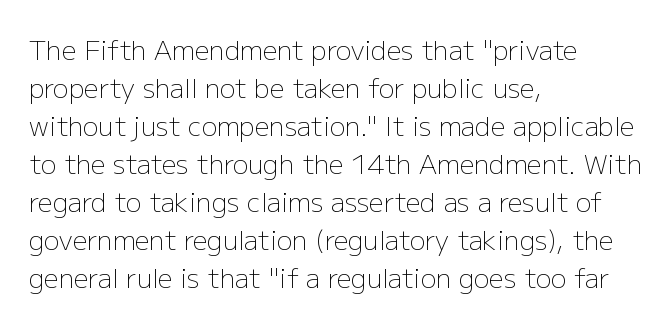
Q: Is the text bold? A: No.
Q: Is the text italic (slanted)? A: No, it is upright.
Q: Is the text underlined? A: No.
Q: How is the paragraph aligned? A: Left-aligned.
Q: Is the spacing between letters normal or unusually wide? A: Normal.
Q: Is the spacing between lines tight, normal or loose? A: Normal.
